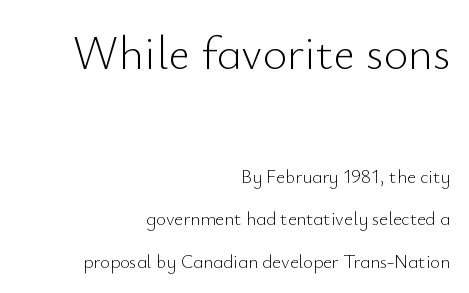
The image shows 47 px light sans-serif type, upright; set right-aligned, loose line spacing (2.24x), normal letter spacing, not underlined; the first (top) block is 2.47x larger; low stroke contrast and a small x-height.
